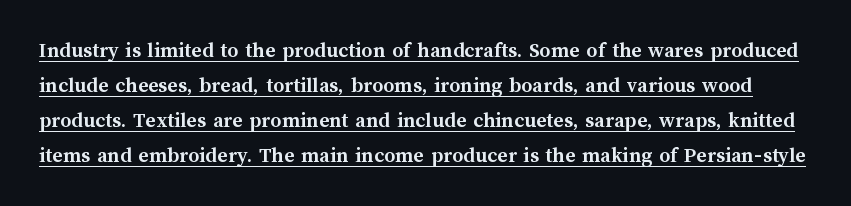
The image shows 22 px bold type, upright; set normal line spacing (1.59x), normal letter spacing, underlined.
